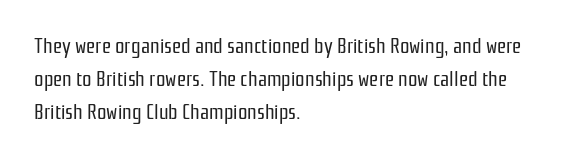
{"italic": "no", "bold": "no", "underline": "no", "align": "left", "line_spacing": "normal", "line_spacing_ratio": 1.58, "letter_spacing": "normal", "letter_spacing_em": 0.0, "glyph_px": 21}
